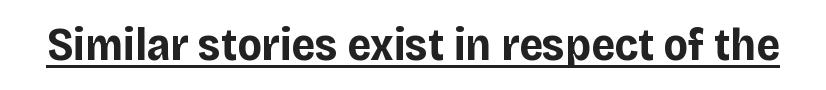
{"serif": "no", "italic": "no", "bold": "yes", "weight": "bold", "width": "normal", "stroke_contrast": "low", "x_height": "large", "monospaced": "no", "underline": "yes", "letter_spacing": "normal", "letter_spacing_em": 0.0, "glyph_px": 46}
